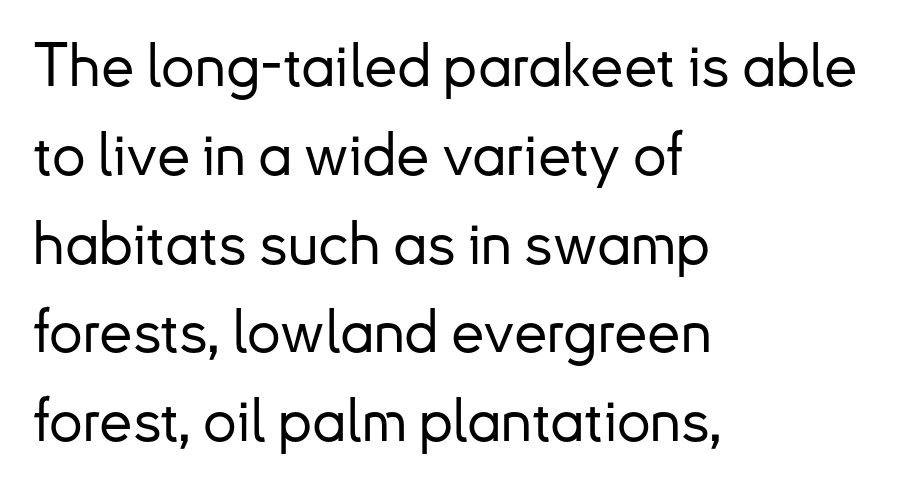
The image shows 60 px sans-serif type, upright; set left-aligned, normal line spacing (1.48x), normal letter spacing, not underlined; low stroke contrast and a small x-height.
